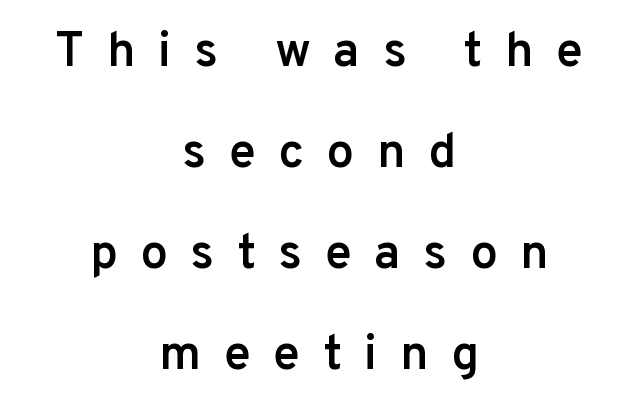
{"serif": "no", "italic": "no", "bold": "semi", "weight": "semibold", "width": "normal", "stroke_contrast": "low", "x_height": "medium", "monospaced": "no", "underline": "no", "align": "center", "line_spacing": "loose", "line_spacing_ratio": 2.06, "letter_spacing": "wide", "letter_spacing_em": 0.46, "glyph_px": 49}
